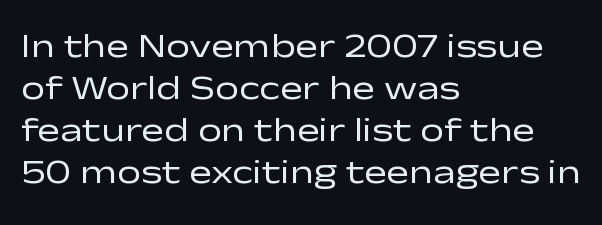
The image shows 34 px regular-weight, wide sans-serif type, upright; set left-aligned, line spacing 1.24x, normal letter spacing, not underlined; low stroke contrast and a medium x-height.
